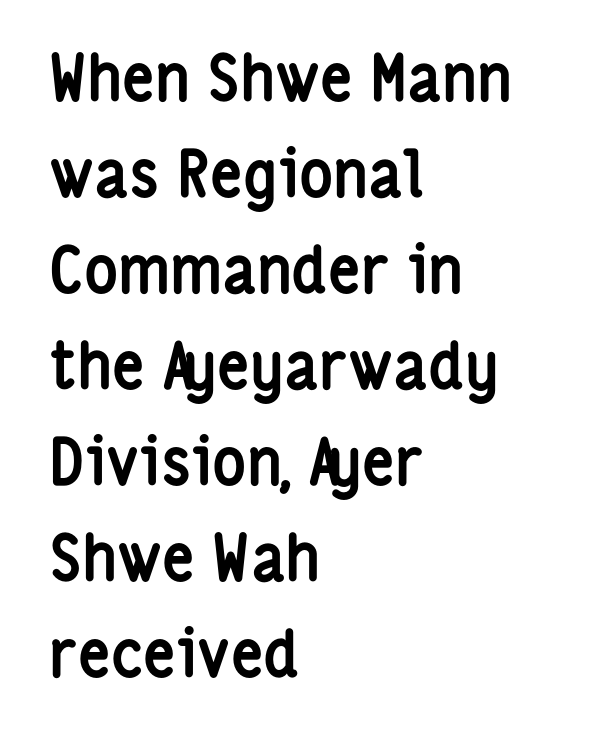
{"serif": "no", "italic": "no", "bold": "yes", "weight": "semibold", "width": "condensed", "stroke_contrast": "low", "x_height": "medium", "monospaced": "no", "underline": "no", "align": "left", "line_spacing": "normal", "line_spacing_ratio": 1.5, "letter_spacing": "normal", "letter_spacing_em": 0.0, "glyph_px": 64}
